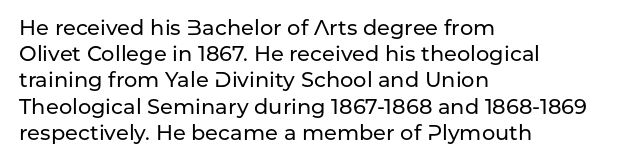
A typesetter would call this leading conventional body-copy spacing. Upright lettering throughout. This rendering uses left alignment, leaving the right contour irregular. The letterforms sit shoulder to shoulder at normal distance. Decoration check: the copy has no underline.
